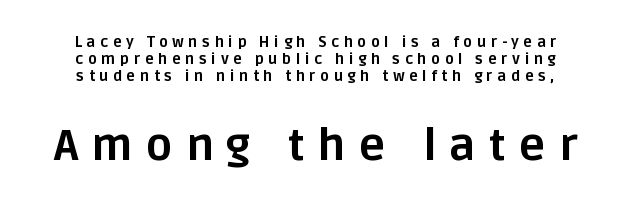
Q: Is the text bold? A: Yes.
Q: Is the text italic (slanted)? A: No, it is upright.
Q: Is the typeface a serif or a sans-serif typeface? A: Sans-serif.
Q: Is the text underlined? A: No.
Q: Is the spacing between letters normal or unusually wide? A: Unusually wide.
Q: Is the spacing between lines tight, normal or loose? A: Tight.
Q: Which block of text is set in a larger size, the first (top) or the second (bottom)? A: The second (bottom) one.
Q: Width (condensed, normal, or wide)? A: Normal.
Q: Stroke contrast? A: Low.
Q: x-height? A: Large.
Q: Monospaced? A: No.
